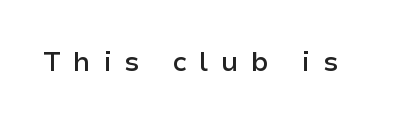
Every stem runs plumb, perpendicular to the baseline. Unmarked baselines from the first word to the last. The glyphs have the mass of a demibold cut, below bold. Short note: letters widely spaced.
